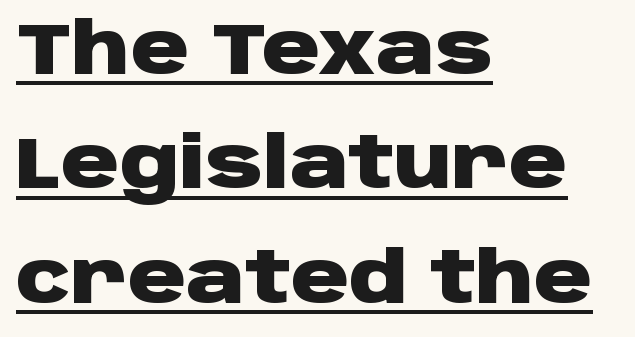
The rendering uses a bold face; every stroke is thick and dark. You could call the tracking neutral — neither tight nor loose. The rendered words wear a rule along their underside. Compared with a centered layout, this one pins lines to the left instead. Are there feet on the stems? There aren't — it's a sans.
